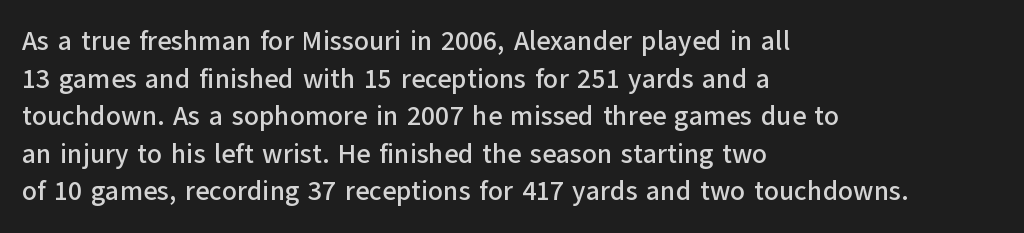
The image shows 27 px text type, upright; set left-aligned, normal line spacing (1.39x), normal letter spacing, not underlined.
